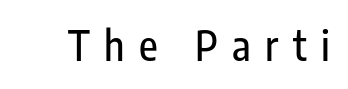
Words float on clear page, feet unadorned. A typesetter would mark this as roman, not italic. Classification — sans serif. A typesetter would call this proportional, since set widths differ per character.
